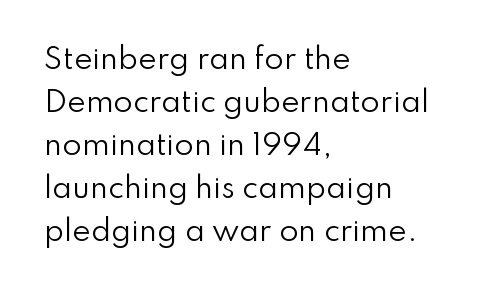
{"serif": "no", "italic": "no", "bold": "no", "weight": "regular", "width": "normal", "stroke_contrast": "low", "x_height": "small", "monospaced": "no", "underline": "no", "align": "left", "line_spacing": "normal", "line_spacing_ratio": 1.54, "letter_spacing": "normal", "letter_spacing_em": 0.0, "glyph_px": 28}
